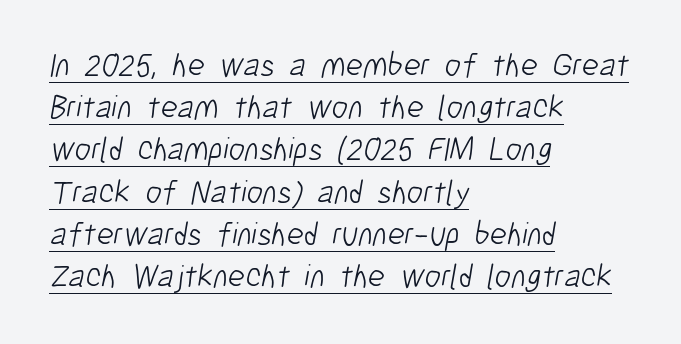
{"serif": "no", "bold": "no", "weight": "light", "width": "condensed", "stroke_contrast": "low", "x_height": "medium", "monospaced": "no", "underline": "yes", "align": "left", "line_spacing": "normal", "line_spacing_ratio": 1.28, "letter_spacing": "normal", "letter_spacing_em": 0.0, "glyph_px": 33}
